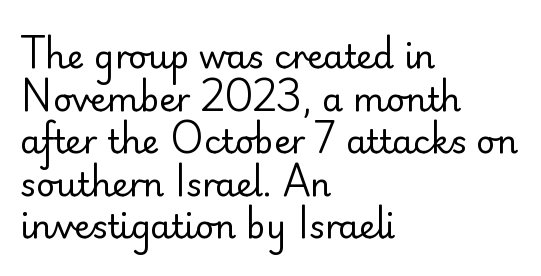
Q: Is the text bold? A: No.
Q: Is the text italic (slanted)? A: No, it is upright.
Q: Is the typeface a serif or a sans-serif typeface? A: Sans-serif.
Q: Is the text underlined? A: No.
Q: How is the paragraph aligned? A: Left-aligned.
Q: Is the spacing between letters normal or unusually wide? A: Normal.
Q: Is the spacing between lines tight, normal or loose? A: Normal.
Q: Width (condensed, normal, or wide)? A: Normal.
Q: Stroke contrast? A: Low.
Q: x-height? A: Small.
Q: Monospaced? A: No.
